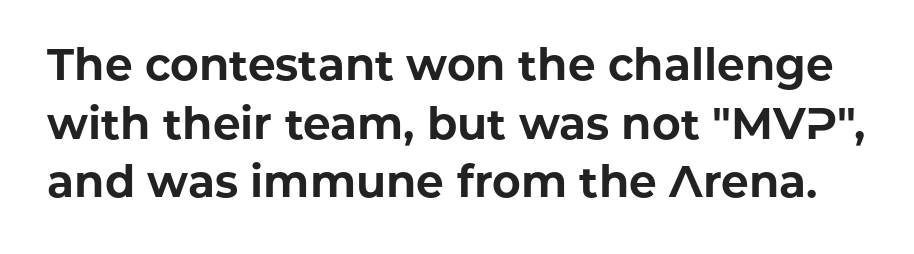
Q: Is the text bold? A: Yes.
Q: Is the text italic (slanted)? A: No, it is upright.
Q: Is the typeface a serif or a sans-serif typeface? A: Sans-serif.
Q: Is the text underlined? A: No.
Q: Is the spacing between letters normal or unusually wide? A: Normal.
Q: Is the spacing between lines tight, normal or loose? A: Normal.
Q: Width (condensed, normal, or wide)? A: Normal.
Q: Stroke contrast? A: Low.
Q: x-height? A: Medium.
Q: Monospaced? A: No.
